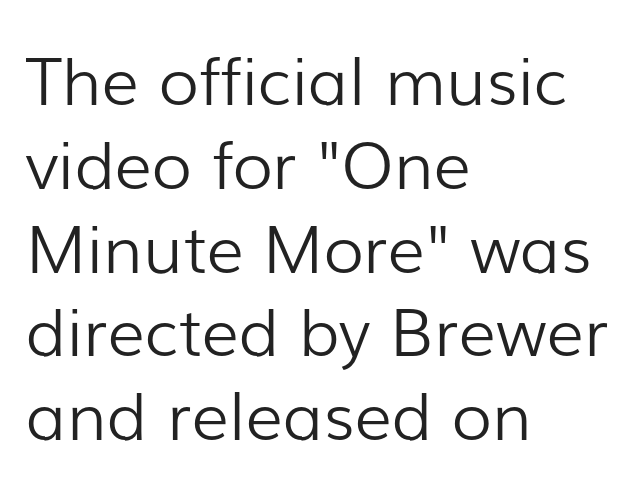
The image shows 66 px light sans-serif type, upright; set left-aligned, normal line spacing (1.27x), normal letter spacing, not underlined; low stroke contrast and a medium x-height.
